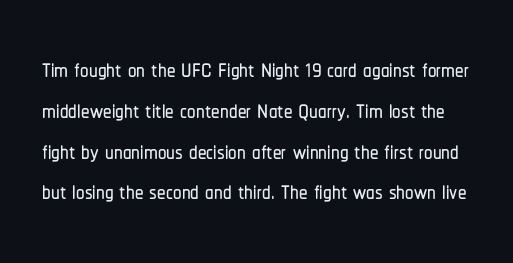
The image shows 34 px condensed sans-serif type, upright; set line spacing 1.2x, normal letter spacing, not underlined; low stroke contrast and a medium x-height.
